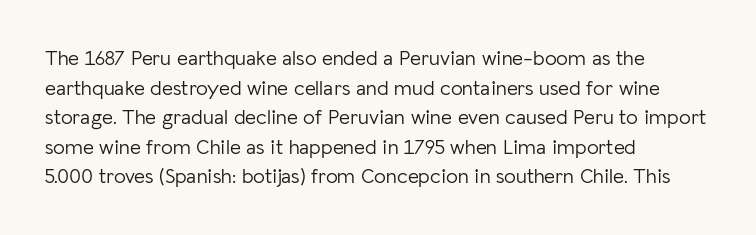
The image shows 21 px text type, upright; set left-aligned, normal line spacing (1.41x), normal letter spacing, not underlined.
